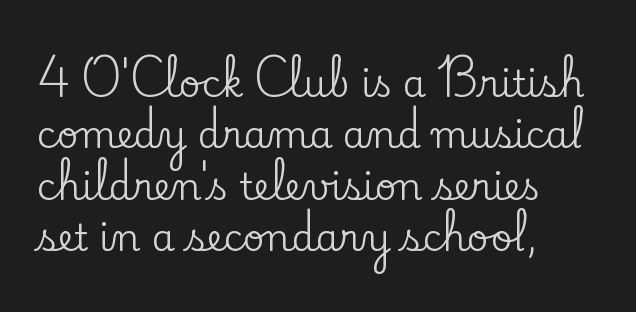
{"serif": "yes", "italic": "no", "width": "normal", "stroke_contrast": "low", "x_height": "small", "monospaced": "no", "underline": "no", "align": "left", "line_spacing": "normal", "line_spacing_ratio": 1.39, "letter_spacing": "normal", "letter_spacing_em": 0.0, "glyph_px": 37}
